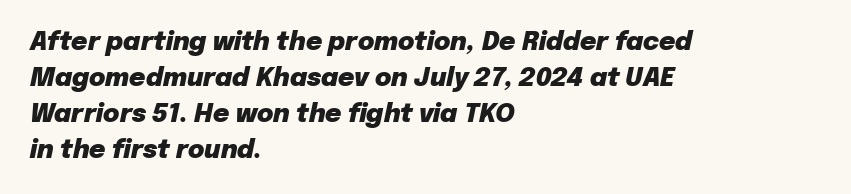
The image shows 25 px bold type, italic (leaning right); set left-aligned, normal line spacing (1.44x), normal letter spacing, not underlined.
